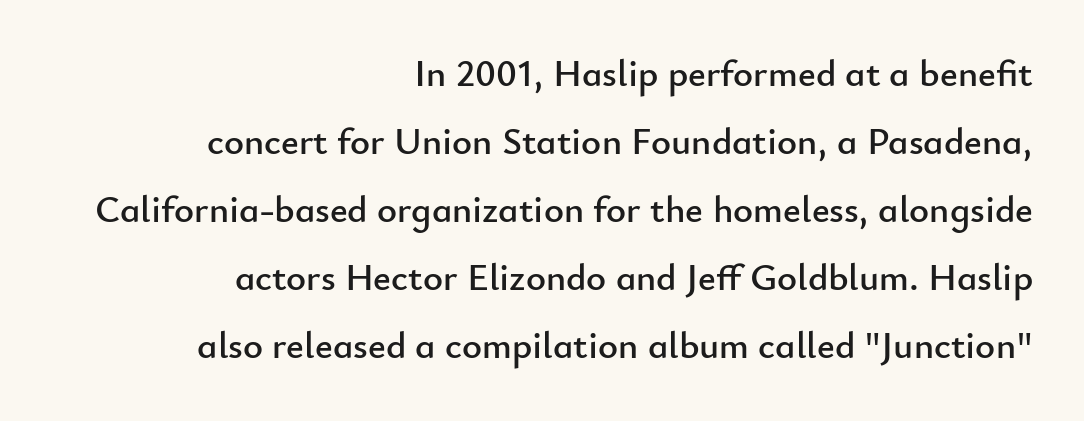
The image shows 38 px sans-serif type, upright; set right-aligned, line spacing 1.79x, normal letter spacing, not underlined; low stroke contrast and a small x-height.
